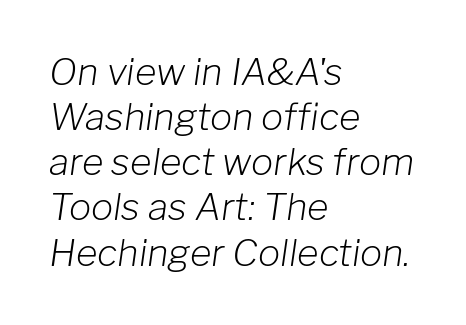
Q: Is the text bold? A: No.
Q: Is the text italic (slanted)? A: Yes, it leans right by about 8 degrees.
Q: Is the text underlined? A: No.
Q: How is the paragraph aligned? A: Left-aligned.
Q: Is the spacing between letters normal or unusually wide? A: Normal.
Q: Width (condensed, normal, or wide)? A: Normal.
Q: Stroke contrast? A: Low.
Q: x-height? A: Medium.
Q: Monospaced? A: No.
